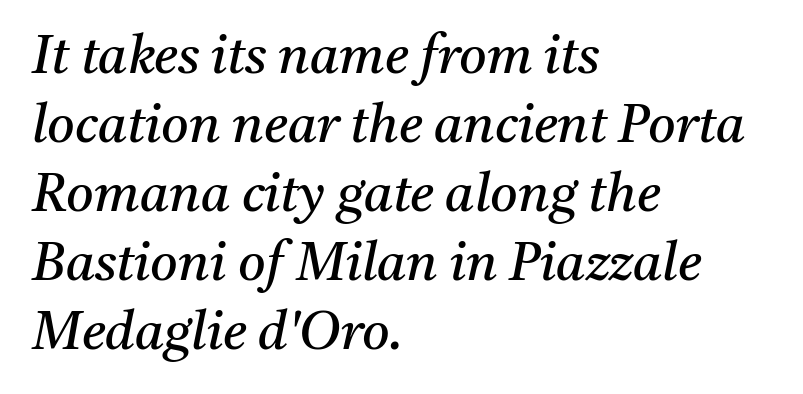
Yep, those are serifs on the letters. The line-height multiplier appears to be the usual default. Spacing between characters is what you'd get straight out of the box. Slanted lettering throughout. The face used here is proportionally spaced, like ordinary book or web type. No letter is thick-stroked: the sample isn't bold.
